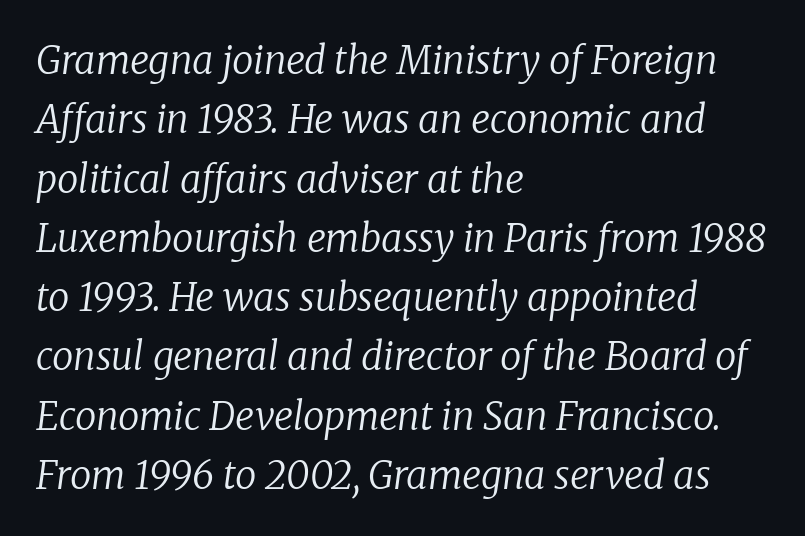
This sample uses an oblique cut, with every glyph tilted off the vertical. Stems here are at most as thick as an everyday book face. Does extra space separate the letters? No, they use regular spacing. Casual observation: everything's shoved over to the left.
